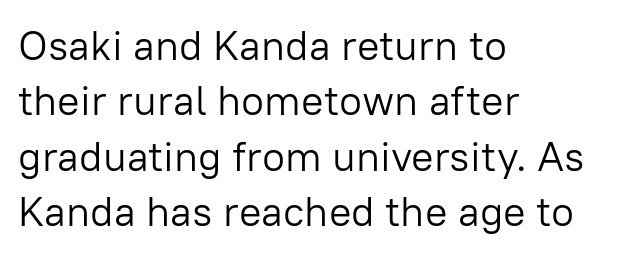
The image shows 42 px light sans-serif type, upright; set left-aligned, normal line spacing (1.32x), normal letter spacing, not underlined; low stroke contrast and a medium x-height.
